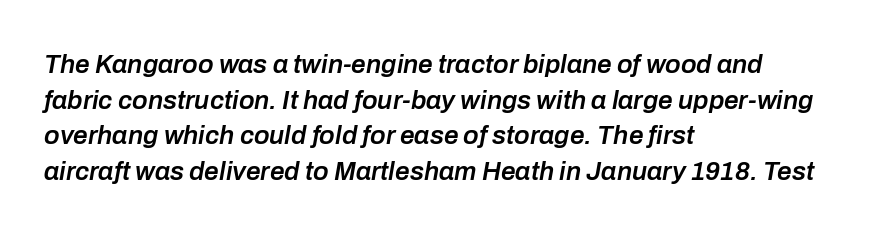
Q: Is the text bold? A: Semi-bold.
Q: Is the text italic (slanted)? A: Yes, it leans right by about 10 degrees.
Q: Is the text underlined? A: No.
Q: How is the paragraph aligned? A: Left-aligned.
Q: Is the spacing between letters normal or unusually wide? A: Normal.
Q: Is the spacing between lines tight, normal or loose? A: Normal.
